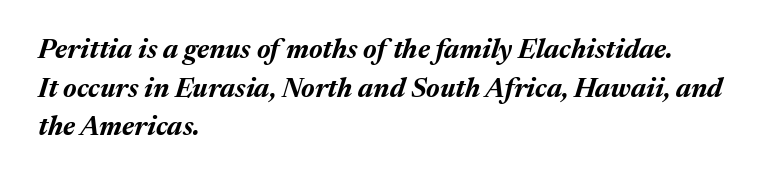
{"italic": "yes", "lean": "right", "slant_degrees": 17, "bold": "yes", "underline": "no", "align": "left", "line_spacing": "normal", "line_spacing_ratio": 1.43, "letter_spacing": "normal", "letter_spacing_em": 0.0, "glyph_px": 27}
